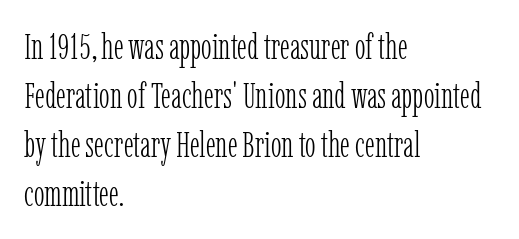
Q: Is the text bold? A: No.
Q: Is the text italic (slanted)? A: No, it is upright.
Q: Is the typeface a serif or a sans-serif typeface? A: Serif.
Q: Is the text underlined? A: No.
Q: How is the paragraph aligned? A: Left-aligned.
Q: Is the spacing between letters normal or unusually wide? A: Normal.
Q: Is the spacing between lines tight, normal or loose? A: Normal.
Q: Width (condensed, normal, or wide)? A: Condensed.
Q: Stroke contrast? A: Low.
Q: x-height? A: Medium.
Q: Monospaced? A: No.
